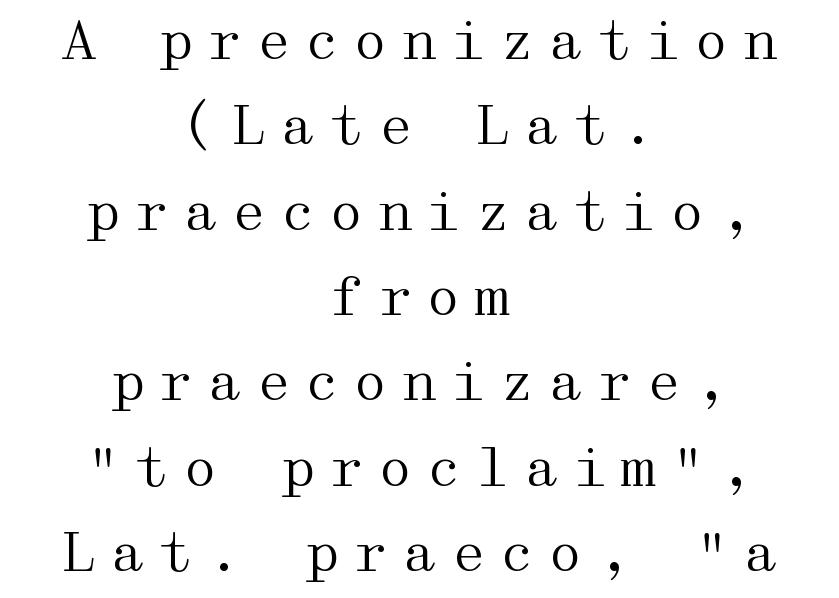
The lettering holds an erect, upright posture throughout. Just letters on the line, the space beneath them empty. Ink coverage per letter is moderate at most. The lines in this sample share a center point and differ in where they start and stop. Tracking here is generous; glyphs stand well apart from one another.
